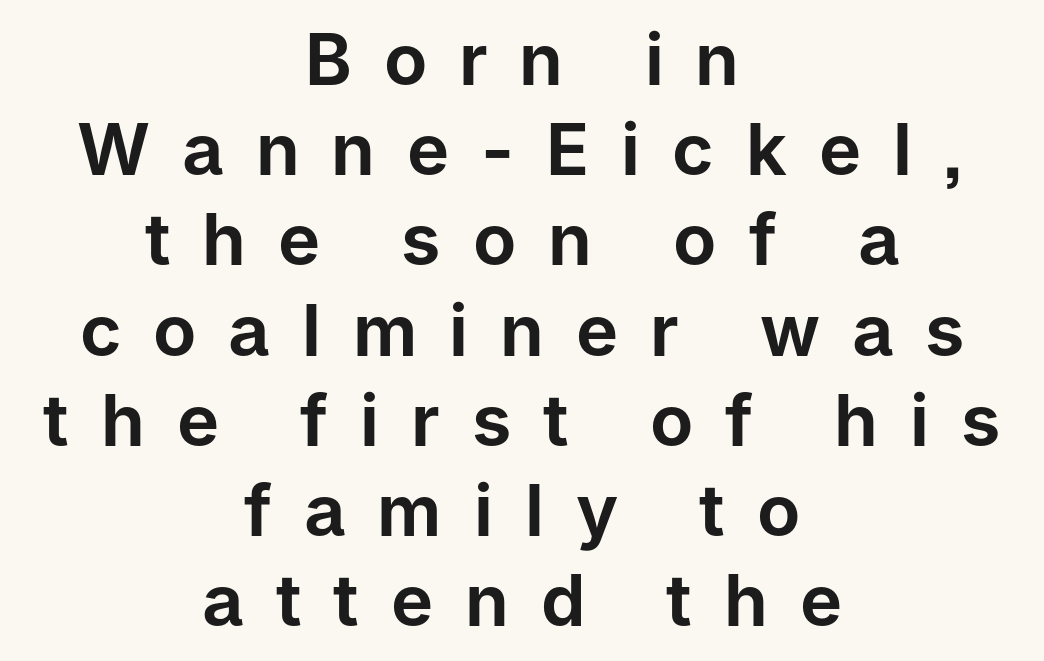
The image shows 71 px sans-serif type, upright; set centered, normal line spacing (1.27x), unusually wide letter spacing (+0.45 em), not underlined; low stroke contrast and a medium x-height.
